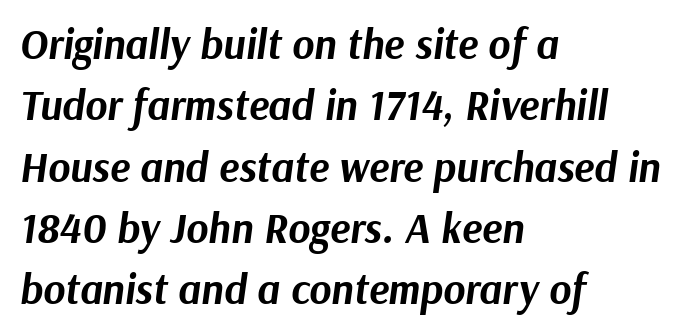
The image shows 42 px bold type, italic (leaning right); set left-aligned, normal line spacing (1.46x), normal letter spacing, not underlined; medium stroke contrast and a medium x-height.
